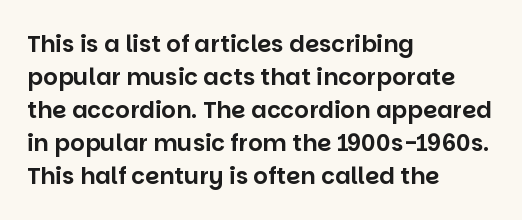
The image shows 23 px text type, upright; set left-aligned, normal line spacing (1.43x), normal letter spacing, not underlined.
